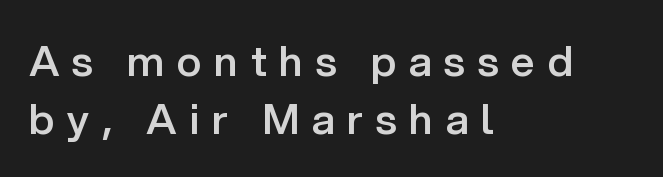
Q: Is the text bold? A: Semi-bold.
Q: Is the text italic (slanted)? A: No, it is upright.
Q: Is the typeface a serif or a sans-serif typeface? A: Sans-serif.
Q: Is the text underlined? A: No.
Q: How is the paragraph aligned? A: Left-aligned.
Q: Is the spacing between letters normal or unusually wide? A: Unusually wide.
Q: Is the spacing between lines tight, normal or loose? A: Normal.
Q: Width (condensed, normal, or wide)? A: Normal.
Q: Stroke contrast? A: Low.
Q: x-height? A: Medium.
Q: Monospaced? A: No.
